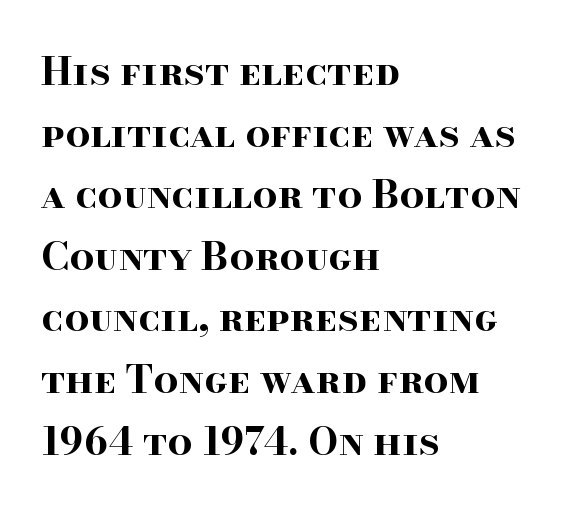
The image shows 39 px bold, wide serif type, upright; set left-aligned, normal line spacing (1.58x), normal letter spacing, not underlined; high stroke contrast and a small x-height.
